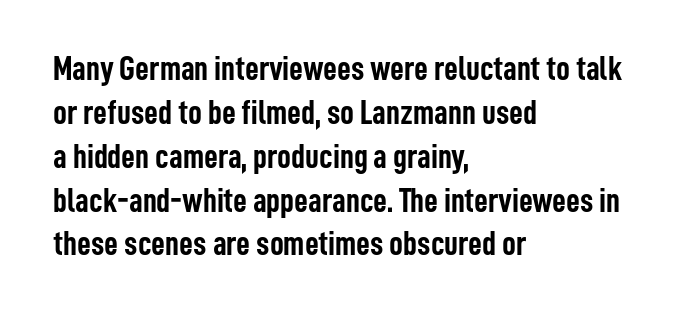
The image shows 34 px semibold, condensed sans-serif type, upright; set left-aligned, normal line spacing (1.29x), normal letter spacing, not underlined; low stroke contrast and a medium x-height.
